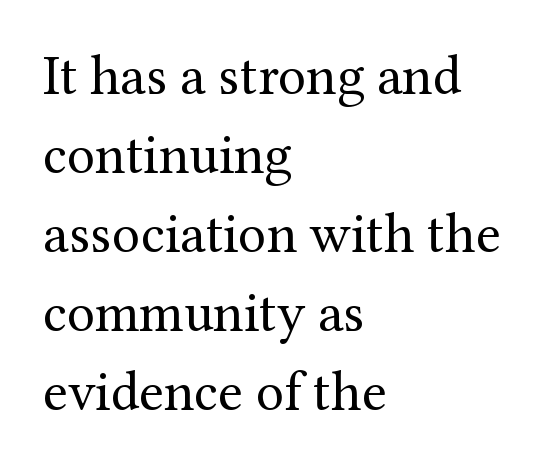
Q: Is the text bold? A: No.
Q: Is the text italic (slanted)? A: No, it is upright.
Q: Is the typeface a serif or a sans-serif typeface? A: Serif.
Q: Is the text underlined? A: No.
Q: How is the paragraph aligned? A: Left-aligned.
Q: Is the spacing between letters normal or unusually wide? A: Normal.
Q: Is the spacing between lines tight, normal or loose? A: Normal.
Q: Width (condensed, normal, or wide)? A: Normal.
Q: Stroke contrast? A: Medium.
Q: x-height? A: Medium.
Q: Monospaced? A: No.
